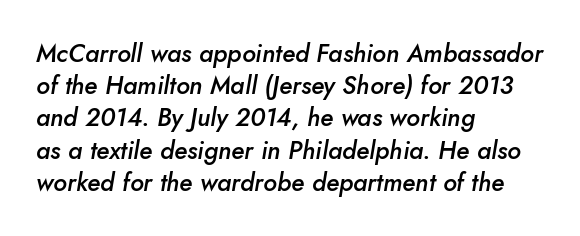
Q: Is the text bold? A: Semi-bold.
Q: Is the text italic (slanted)? A: Yes, it leans right by about 10 degrees.
Q: Is the text underlined? A: No.
Q: How is the paragraph aligned? A: Left-aligned.
Q: Is the spacing between letters normal or unusually wide? A: Normal.
Q: Is the spacing between lines tight, normal or loose? A: Normal.
